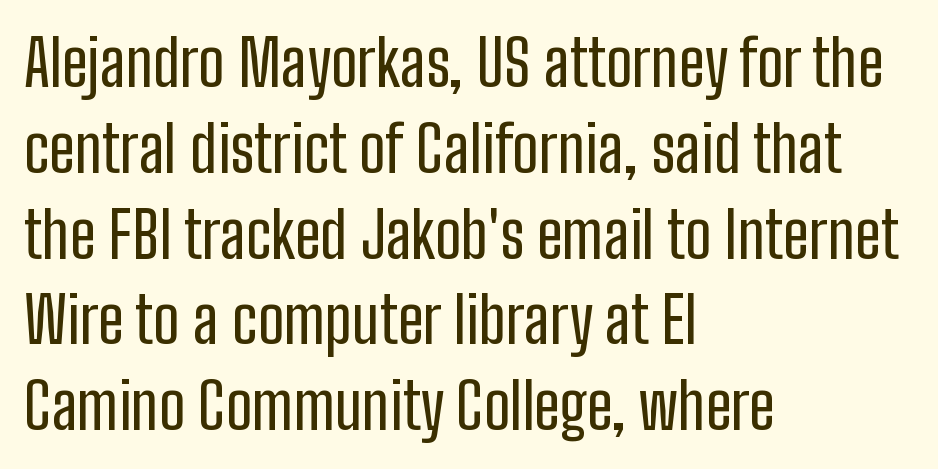
Q: Is the text italic (slanted)? A: No, it is upright.
Q: Is the typeface a serif or a sans-serif typeface? A: Sans-serif.
Q: Is the text underlined? A: No.
Q: How is the paragraph aligned? A: Left-aligned.
Q: Is the spacing between letters normal or unusually wide? A: Normal.
Q: Is the spacing between lines tight, normal or loose? A: Normal.
Q: Width (condensed, normal, or wide)? A: Condensed.
Q: Stroke contrast? A: Low.
Q: x-height? A: Medium.
Q: Monospaced? A: No.
